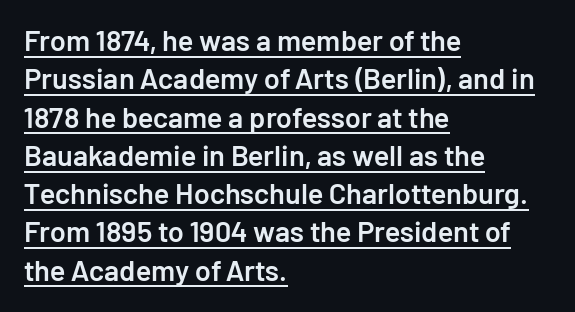
The passage shown is underscored from start to finish. Glyph-to-glyph distance matches everyday printed text. The designer left line spacing at the default. The typesetter chose a ragged-right arrangement here. Moderately thickened strokes mark this as semibold type.
